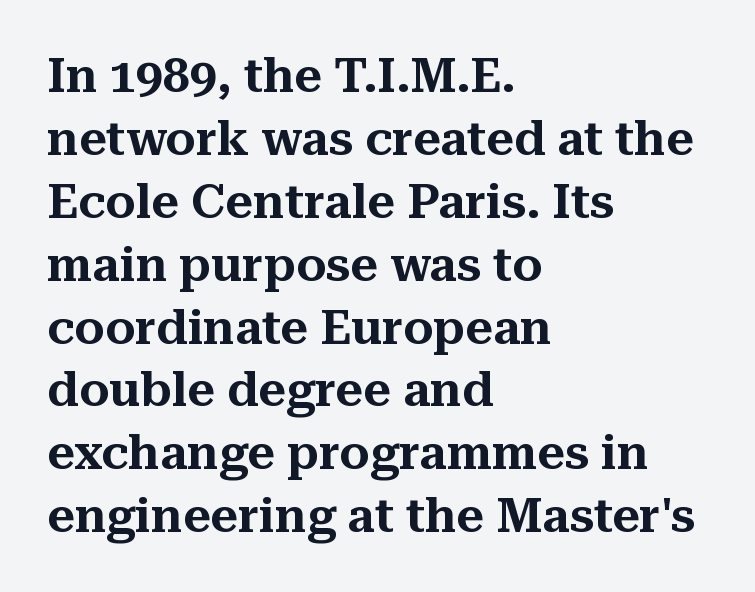
Q: Is the text italic (slanted)? A: No, it is upright.
Q: Is the typeface a serif or a sans-serif typeface? A: Serif.
Q: Is the text underlined? A: No.
Q: How is the paragraph aligned? A: Left-aligned.
Q: Is the spacing between letters normal or unusually wide? A: Normal.
Q: Is the spacing between lines tight, normal or loose? A: Normal.
Q: Width (condensed, normal, or wide)? A: Normal.
Q: Stroke contrast? A: Medium.
Q: x-height? A: Medium.
Q: Monospaced? A: No.
